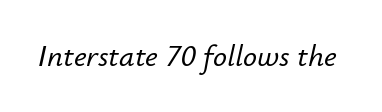
Q: Is the text italic (slanted)? A: Yes, it leans right by about 12 degrees.
Q: Is the text underlined? A: No.
Q: Is the spacing between letters normal or unusually wide? A: Normal.
Q: Width (condensed, normal, or wide)? A: Normal.
Q: Stroke contrast? A: Low.
Q: x-height? A: Small.
Q: Monospaced? A: No.
